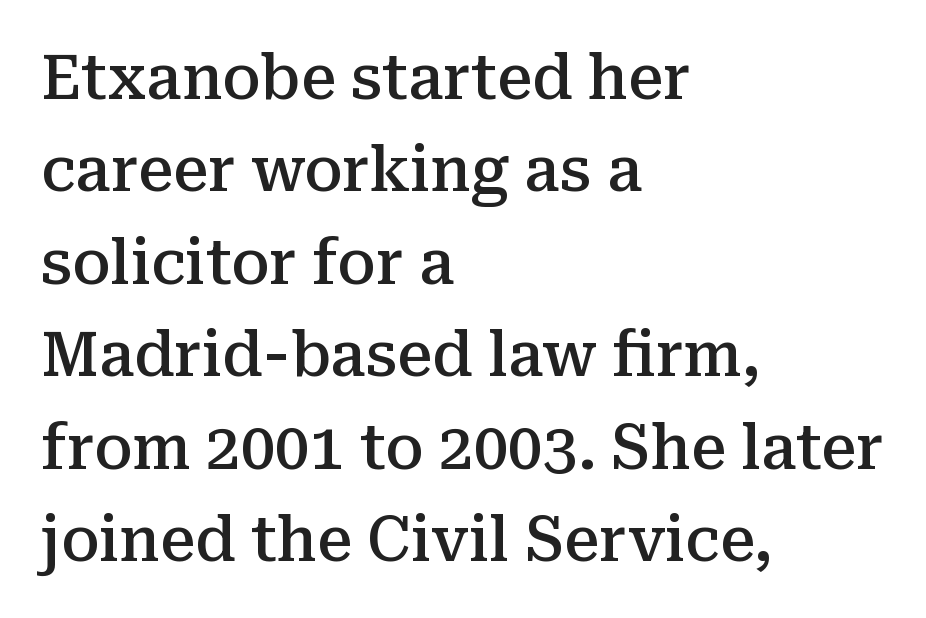
Q: Is the text bold? A: Semi-bold.
Q: Is the text italic (slanted)? A: No, it is upright.
Q: Is the typeface a serif or a sans-serif typeface? A: Serif.
Q: Is the text underlined? A: No.
Q: How is the paragraph aligned? A: Left-aligned.
Q: Is the spacing between letters normal or unusually wide? A: Normal.
Q: Is the spacing between lines tight, normal or loose? A: Normal.
Q: Width (condensed, normal, or wide)? A: Normal.
Q: Stroke contrast? A: Medium.
Q: x-height? A: Medium.
Q: Monospaced? A: No.
